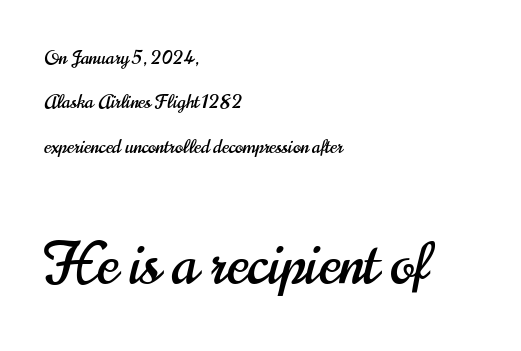
The image shows 58 px condensed sans-serif type; set left-aligned, loose line spacing (2.33x), normal letter spacing, not underlined; the second (bottom) block is 3.05x larger; high stroke contrast and a small x-height.
